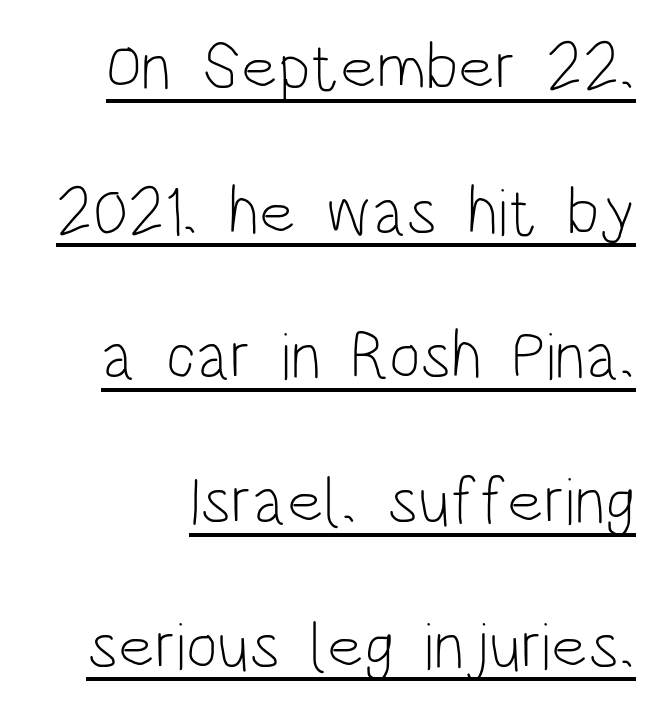
Nothing unusual about the tracking: characters are spaced as the font intends. You can tell from the bare stems that sans-serif type was used. Ascenders rise straight up at ninety degrees. The weight tops out at a normal text grade.
